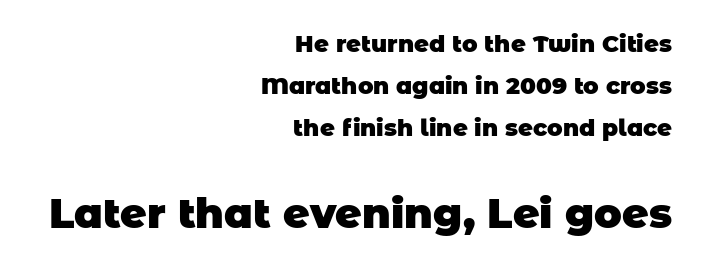
The composition opens small and finishes big. The zone under the glyphs is completely vacant. You could not count columns in this text — the font is proportionally spaced. Summary of weight: heavy, a full bold. In terms of letterform style, serifs are entirely absent.
